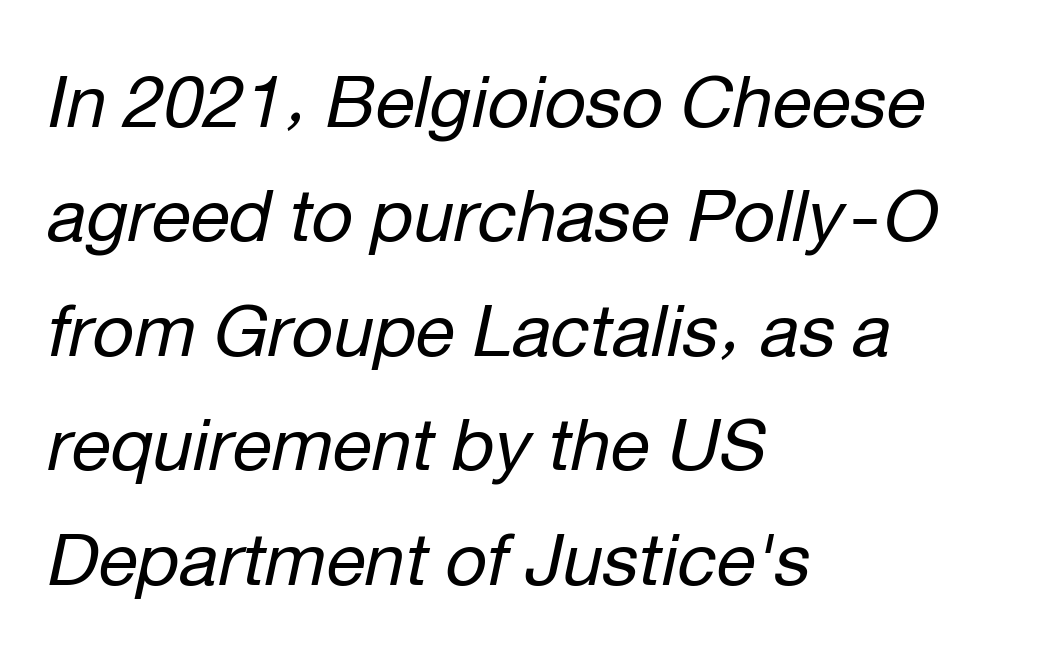
The image shows 72 px regular-weight type, italic (leaning right); set left-aligned, normal line spacing (1.59x), normal letter spacing, not underlined; low stroke contrast and a medium x-height.
